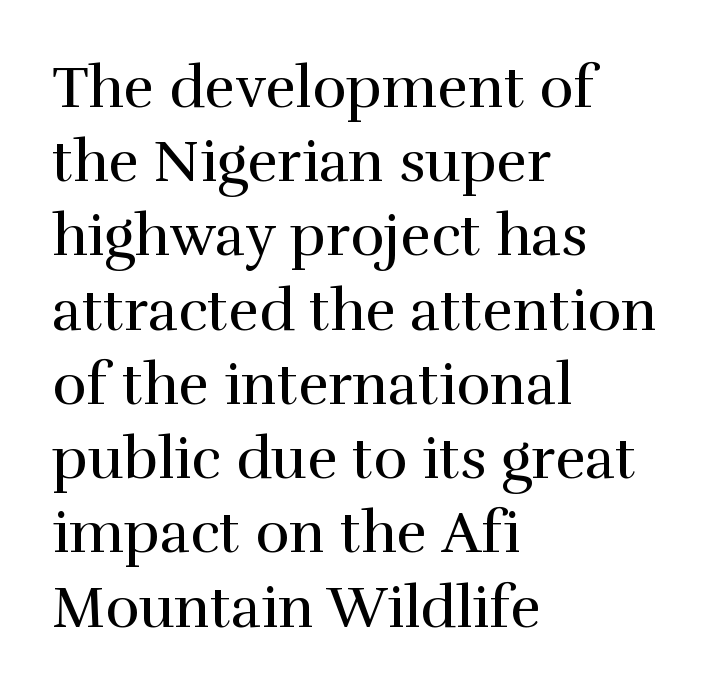
Q: Is the text bold? A: No.
Q: Is the text italic (slanted)? A: No, it is upright.
Q: Is the typeface a serif or a sans-serif typeface? A: Serif.
Q: Is the text underlined? A: No.
Q: How is the paragraph aligned? A: Left-aligned.
Q: Is the spacing between letters normal or unusually wide? A: Normal.
Q: Is the spacing between lines tight, normal or loose? A: Normal.
Q: Width (condensed, normal, or wide)? A: Normal.
Q: Stroke contrast? A: High.
Q: x-height? A: Medium.
Q: Monospaced? A: No.
